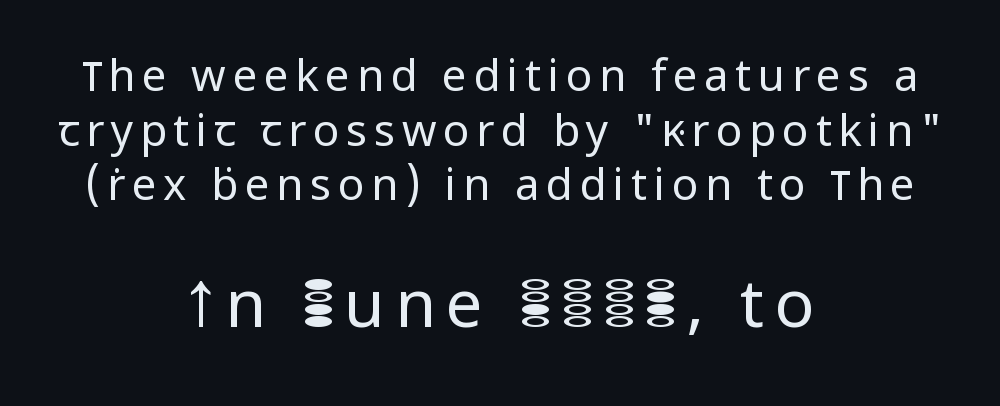
Q: Is the text bold? A: No.
Q: Is the text italic (slanted)? A: No, it is upright.
Q: Is the typeface a serif or a sans-serif typeface? A: Sans-serif.
Q: Is the text underlined? A: No.
Q: How is the paragraph aligned? A: Centered.
Q: Which block of text is set in a larger size, the first (top) or the second (bottom)? A: The second (bottom) one.
Q: Width (condensed, normal, or wide)? A: Normal.
Q: Stroke contrast? A: Low.
Q: x-height? A: Medium.
Q: Monospaced? A: No.
